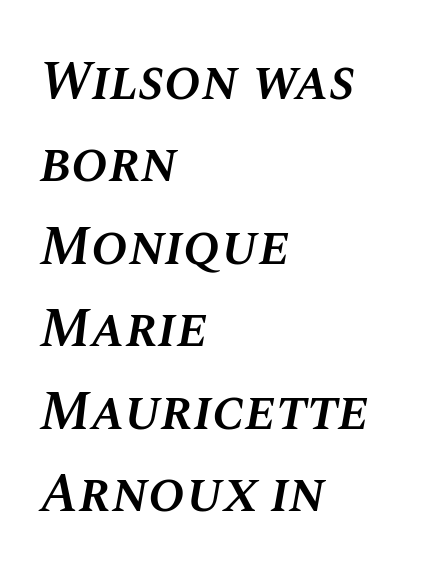
Honestly, there is no underline to notice here at all. Here the designer chose a conventional face with non-uniform glyph widths. The rag falls on the right side of this text block. Horizontal bands of white between lines are of average thickness. Is the letter spacing exaggerated? No — it looks like the ordinary default.
